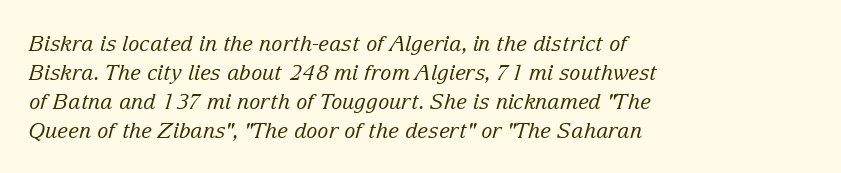
The image shows 21 px text type, italic (leaning right); set left-aligned, normal line spacing (1.38x), normal letter spacing, not underlined.
